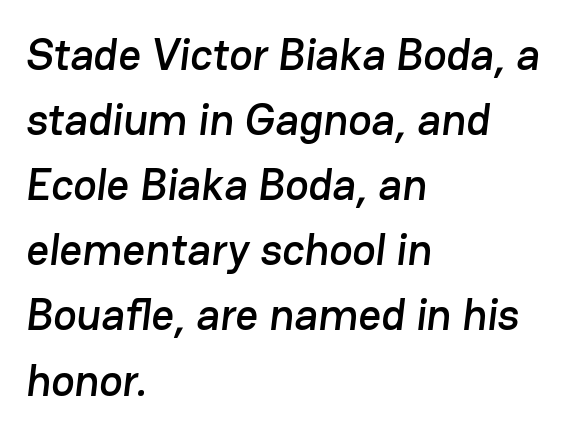
{"serif": "no", "width": "normal", "stroke_contrast": "low", "x_height": "medium", "monospaced": "no", "underline": "no", "align": "left", "line_spacing": "normal", "line_spacing_ratio": 1.48, "letter_spacing": "normal", "letter_spacing_em": 0.0, "glyph_px": 44}
